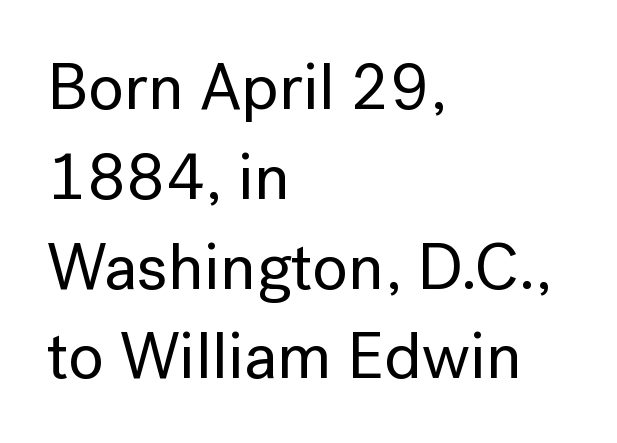
Looks like regular typesetting: each glyph gets only the width it needs. Tracking here is standard; glyphs follow each other at the usual distance. Line spacing here is normal. Note: no serifs on the glyphs.
